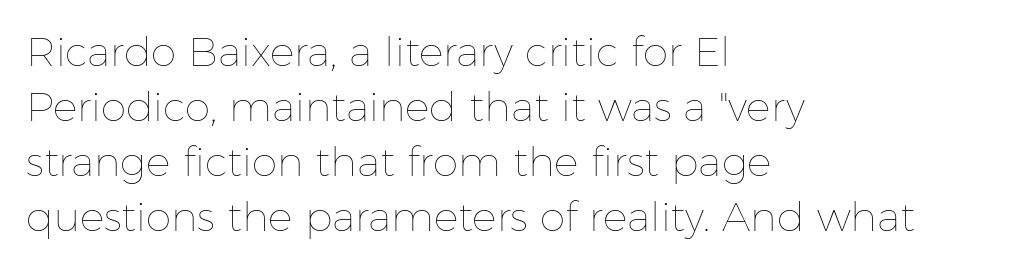
The font is comparable to plain body text, perhaps lighter. What stands out about the letter spacing? Nothing — it is the standard amount. Italic: no, the glyphs are upright roman. Quick note: interline space is typical. The passage shown is not underscored anywhere. Visually the block forms a straight wall on the left and a jagged coastline on the right.
